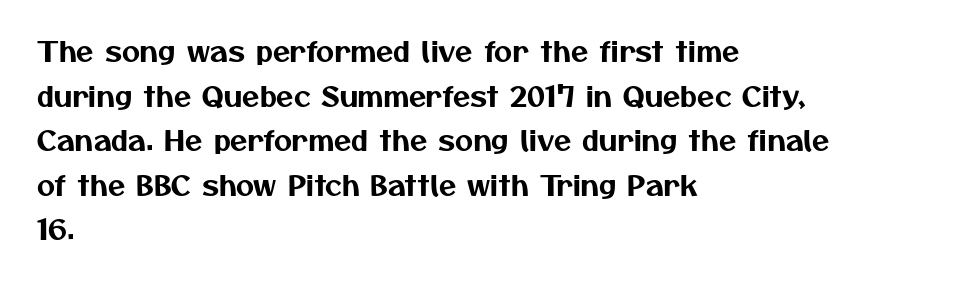
Q: Is the typeface a serif or a sans-serif typeface? A: Sans-serif.
Q: Is the text underlined? A: No.
Q: How is the paragraph aligned? A: Left-aligned.
Q: Is the spacing between letters normal or unusually wide? A: Normal.
Q: Is the spacing between lines tight, normal or loose? A: Normal.
Q: Width (condensed, normal, or wide)? A: Normal.
Q: Stroke contrast? A: Medium.
Q: x-height? A: Medium.
Q: Monospaced? A: No.
